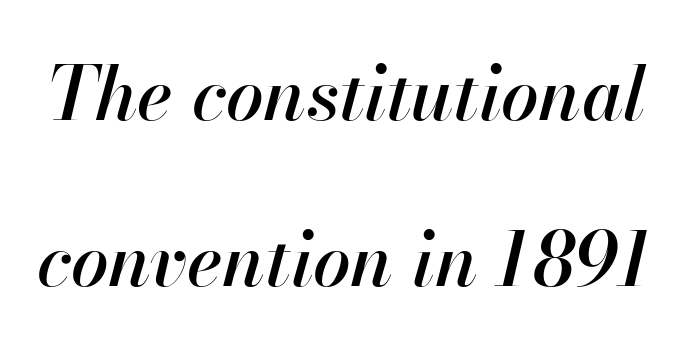
The image shows 75 px text type, italic (leaning right); set loose line spacing (2.21x), normal letter spacing, not underlined; high stroke contrast and a small x-height.
